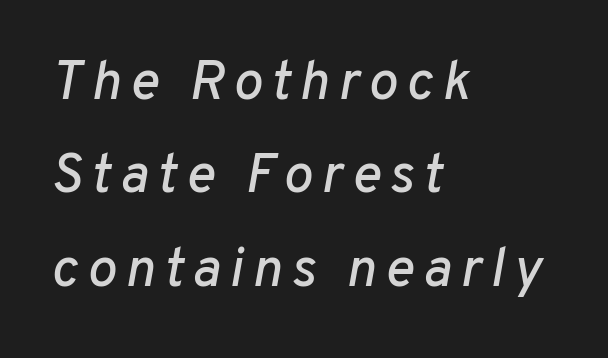
The zone under the glyphs is completely vacant. The rag falls on the right side of this text block. How would I describe the line gaps? Plain and ordinary. The passage shown leans; its letterforms are oblique. The letters advance in unequal steps, a hallmark of proportional type.
